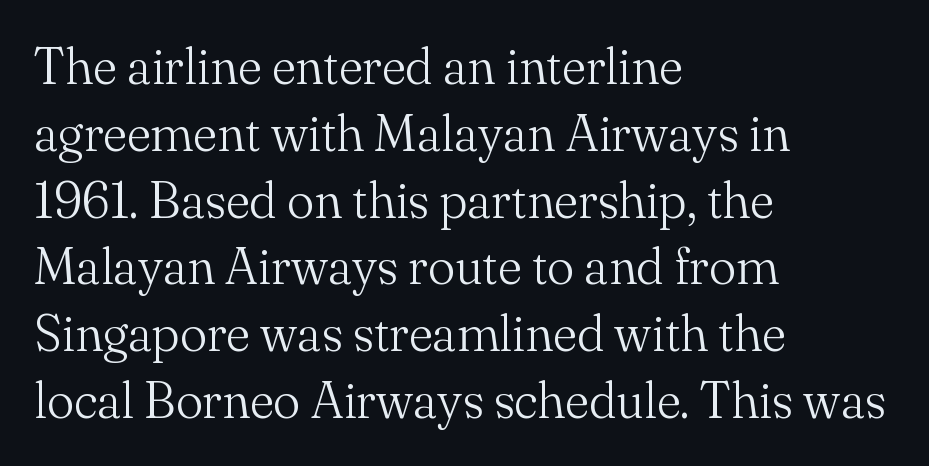
The image shows 51 px light serif type, upright; set left-aligned, normal line spacing (1.31x), normal letter spacing, not underlined; medium stroke contrast and a small x-height.
